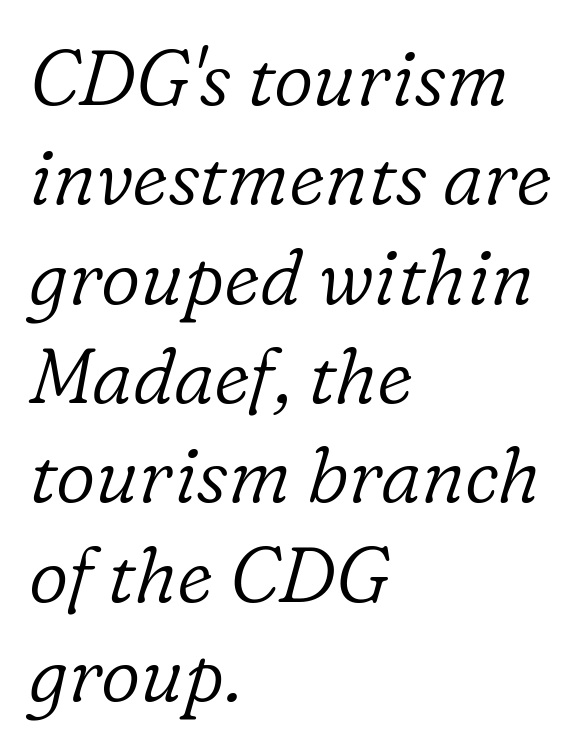
{"serif": "yes", "italic": "yes", "lean": "right", "slant_degrees": 16, "bold": "no", "weight": "light", "width": "normal", "stroke_contrast": "low", "x_height": "medium", "monospaced": "no", "underline": "no", "align": "left", "line_spacing": "normal", "line_spacing_ratio": 1.29, "letter_spacing": "normal", "letter_spacing_em": 0.0, "glyph_px": 77}
